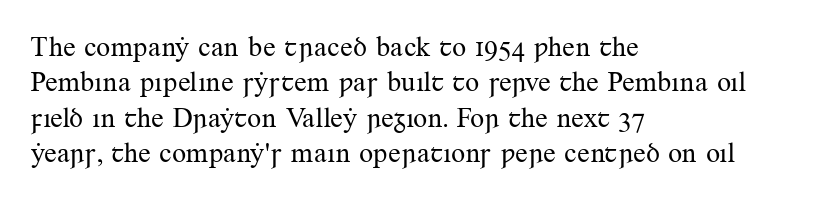
{"serif": "yes", "italic": "no", "bold": "no", "weight": "regular", "width": "normal", "stroke_contrast": "medium", "x_height": "small", "monospaced": "no", "underline": "no", "align": "left", "line_spacing": "normal", "line_spacing_ratio": 1.26, "letter_spacing": "normal", "letter_spacing_em": 0.0, "glyph_px": 28}
